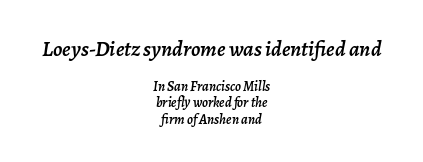
The glyphs look as if they've been sheared to an angle. Quick note: underline off. Reading top to bottom, the characters get smaller at the block break. Teacher's note: observe the equal gaps on both sides — that is centered alignment. Honestly, the letter spacing is just normal — you wouldn't notice it.
